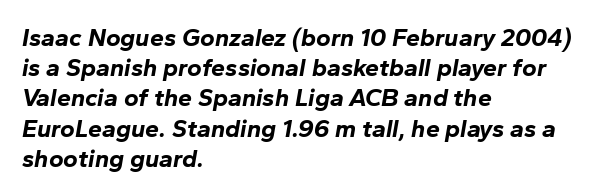
The image shows 25 px bold type, italic (leaning right); set left-aligned, line spacing 1.21x, normal letter spacing, not underlined.
